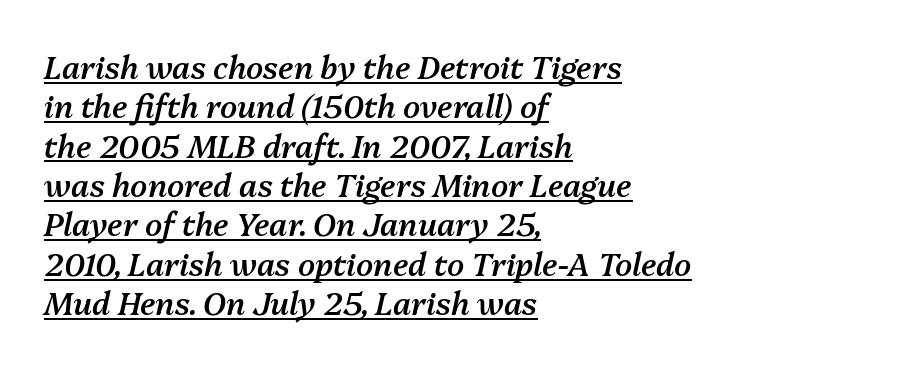
The image shows 31 px semibold type, italic (leaning right); set left-aligned, normal line spacing (1.27x), normal letter spacing, underlined; medium stroke contrast and a medium x-height.
